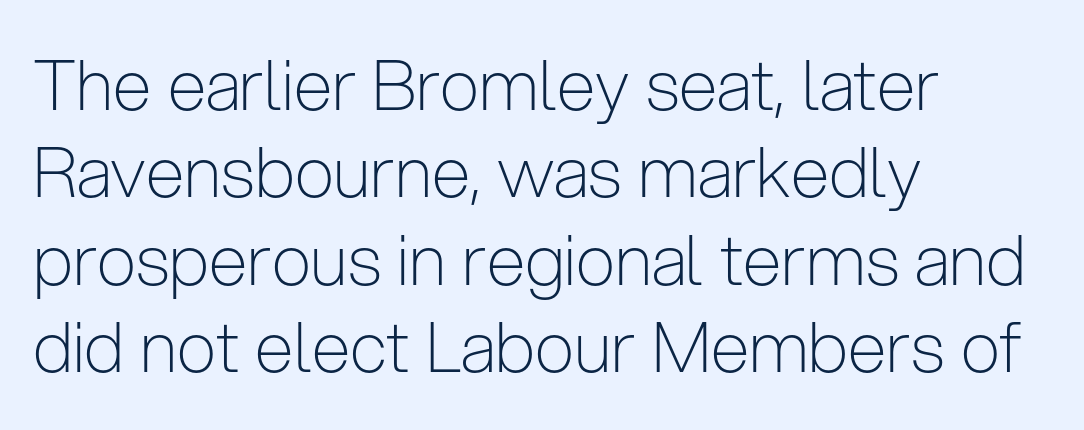
The image shows 70 px light, condensed sans-serif type, upright; set left-aligned, normal line spacing (1.25x), normal letter spacing, not underlined; low stroke contrast and a medium x-height.
